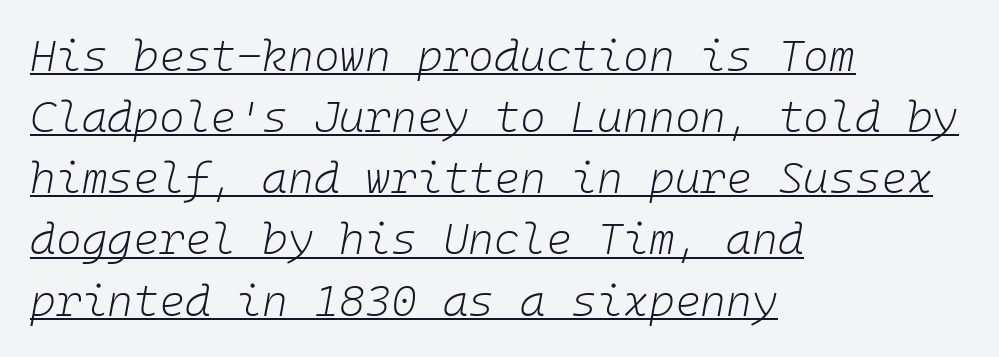
The image shows 44 px light type, italic (leaning right), monospaced; set left-aligned, normal line spacing (1.39x), normal letter spacing, underlined; low stroke contrast and a medium x-height.
